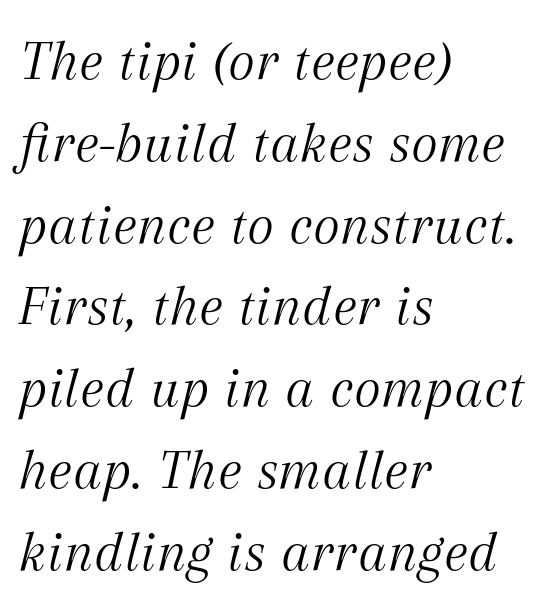
{"serif": "yes", "italic": "yes", "lean": "right", "slant_degrees": 12, "bold": "no", "weight": "light", "width": "normal", "stroke_contrast": "medium", "x_height": "medium", "monospaced": "no", "underline": "no", "align": "left", "line_spacing": "normal", "line_spacing_ratio": 1.41, "letter_spacing": "normal", "letter_spacing_em": 0.0, "glyph_px": 58}
